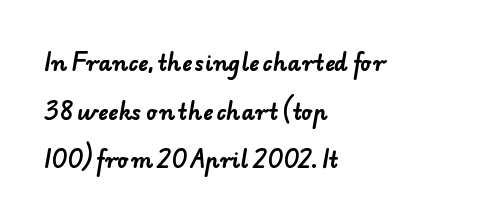
Q: Is the text bold? A: Yes.
Q: Is the text underlined? A: No.
Q: How is the paragraph aligned? A: Left-aligned.
Q: Is the spacing between letters normal or unusually wide? A: Normal.
Q: Is the spacing between lines tight, normal or loose? A: Loose.
